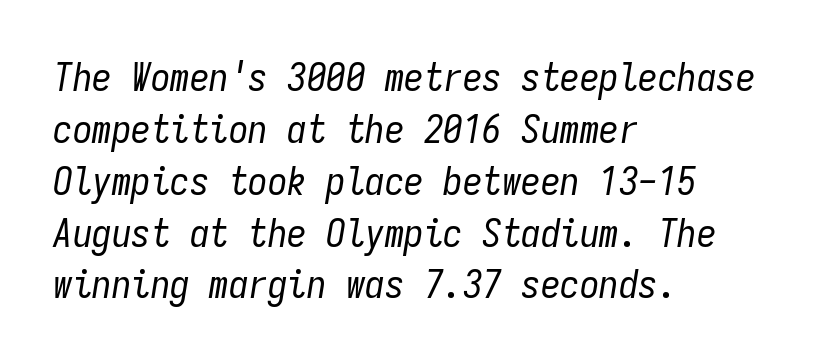
Has an underline been added? It has not. The typesetter chose a ragged-right arrangement here. Italic? Definitely — the glyphs are oblique. Is the letter spacing exaggerated? No — it looks like the ordinary default. Evenly set lines give the paragraph a standard silhouette.
